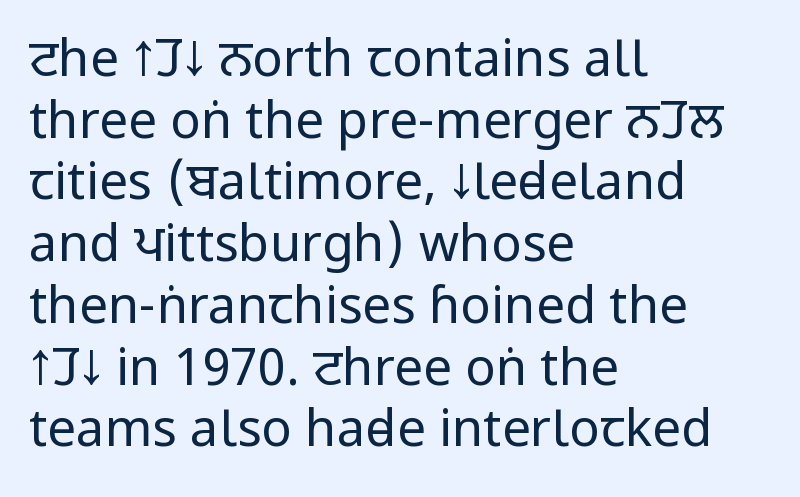
The image shows 51 px regular-weight, condensed sans-serif type, upright; set left-aligned, line spacing 1.21x, normal letter spacing, not underlined; low stroke contrast and a large x-height.
